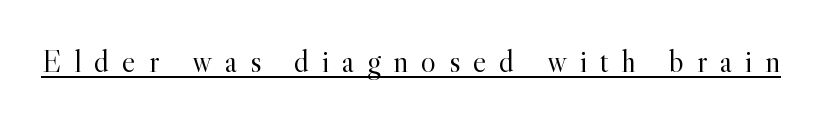
The image shows 32 px light serif type, upright; set unusually wide letter spacing (+0.4 em), underlined; a small x-height.
